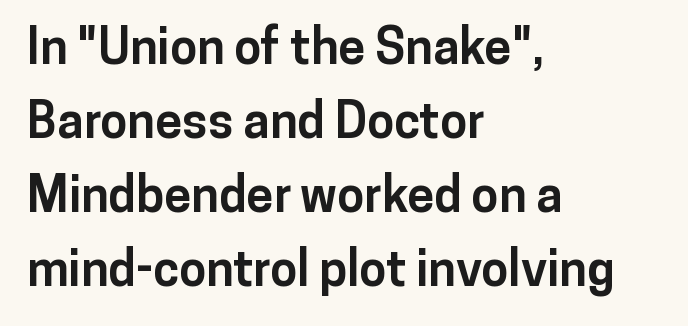
Q: Is the text bold? A: Yes.
Q: Is the text italic (slanted)? A: No, it is upright.
Q: Is the typeface a serif or a sans-serif typeface? A: Sans-serif.
Q: Is the text underlined? A: No.
Q: How is the paragraph aligned? A: Left-aligned.
Q: Is the spacing between letters normal or unusually wide? A: Normal.
Q: Is the spacing between lines tight, normal or loose? A: Normal.
Q: Width (condensed, normal, or wide)? A: Normal.
Q: Stroke contrast? A: Low.
Q: x-height? A: Medium.
Q: Monospaced? A: No.
